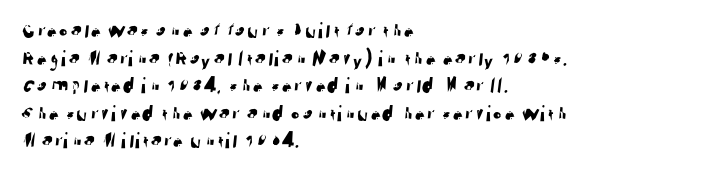
The image shows 23 px text type; set left-aligned, line spacing 1.2x, normal letter spacing, not underlined.
